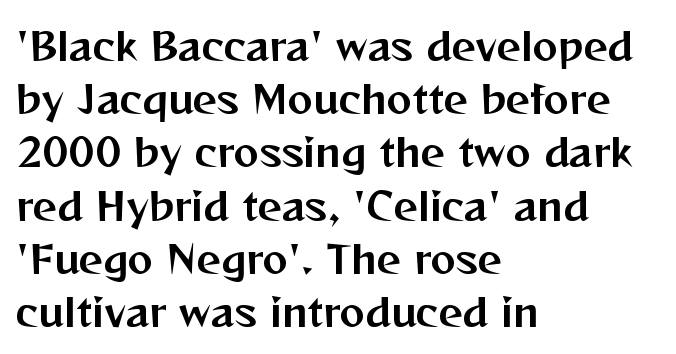
Type style note: lacks serifs. If you measured baseline to baseline, you'd find a middling distance. Tracking value appears to be zero — textbook default spacing. Ascenders rise straight up at ninety degrees. Here the designer chose a conventional face with non-uniform glyph widths.
